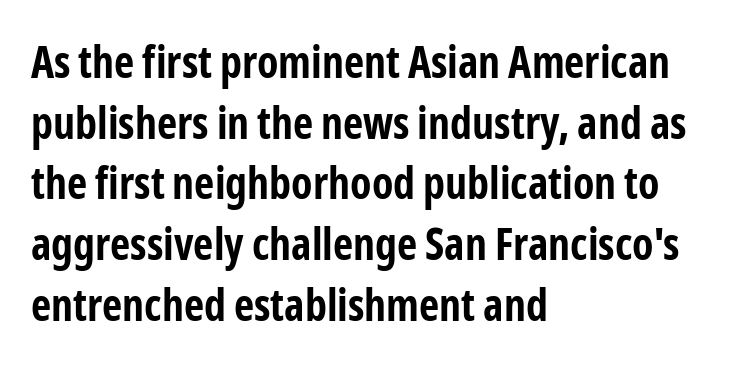
Q: Is the text bold? A: Yes.
Q: Is the text italic (slanted)? A: No, it is upright.
Q: Is the typeface a serif or a sans-serif typeface? A: Sans-serif.
Q: Is the text underlined? A: No.
Q: How is the paragraph aligned? A: Left-aligned.
Q: Is the spacing between letters normal or unusually wide? A: Normal.
Q: Is the spacing between lines tight, normal or loose? A: Normal.
Q: Width (condensed, normal, or wide)? A: Condensed.
Q: Stroke contrast? A: Low.
Q: x-height? A: Medium.
Q: Monospaced? A: No.
